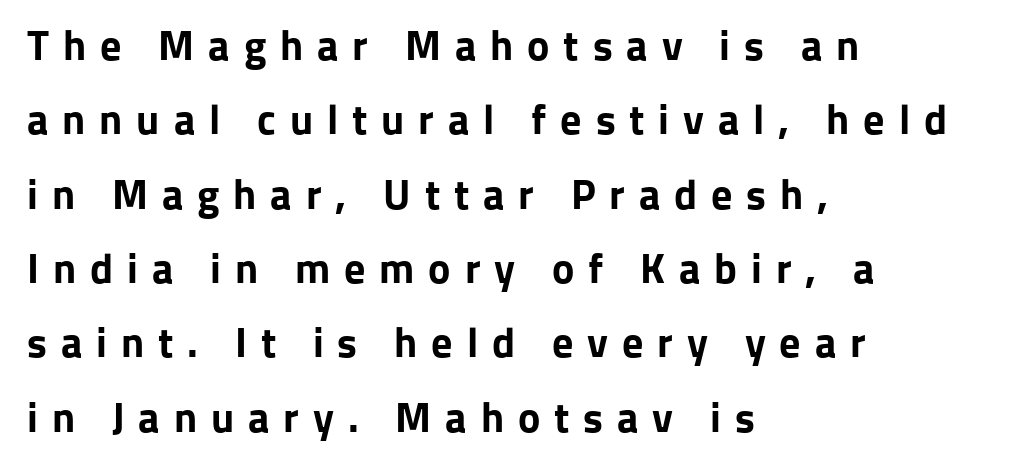
The image shows 42 px bold sans-serif type, upright; set left-aligned, line spacing 1.77x, unusually wide letter spacing (+0.33 em), not underlined; low stroke contrast and a medium x-height.
